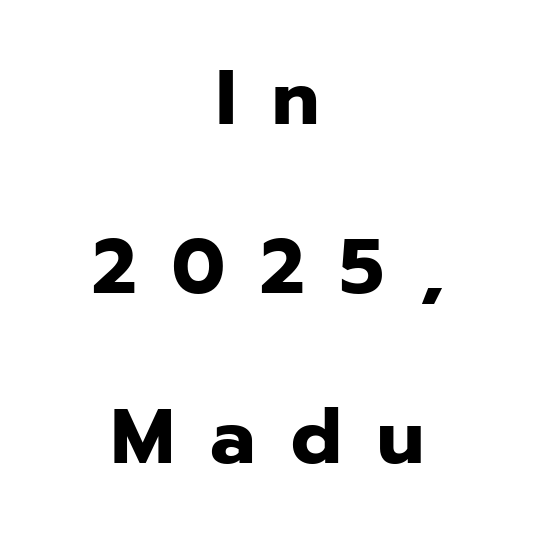
Q: Is the text bold? A: Yes.
Q: Is the text italic (slanted)? A: No, it is upright.
Q: Is the typeface a serif or a sans-serif typeface? A: Sans-serif.
Q: Is the text underlined? A: No.
Q: How is the paragraph aligned? A: Centered.
Q: Is the spacing between letters normal or unusually wide? A: Unusually wide.
Q: Is the spacing between lines tight, normal or loose? A: Loose.
Q: Width (condensed, normal, or wide)? A: Normal.
Q: Stroke contrast? A: Low.
Q: x-height? A: Medium.
Q: Monospaced? A: No.
